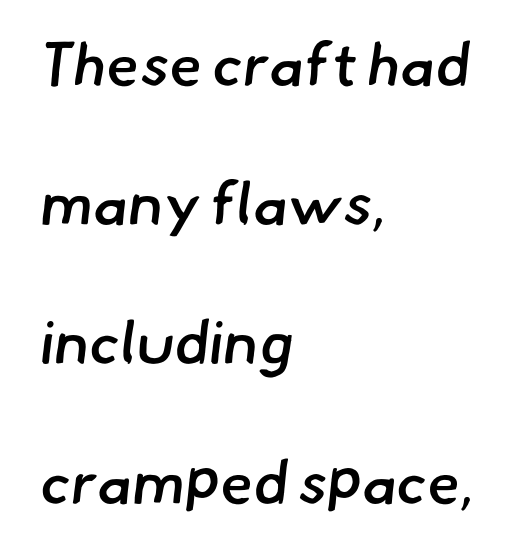
{"serif": "no", "bold": "semi", "weight": "semibold", "width": "normal", "stroke_contrast": "low", "x_height": "small", "monospaced": "no", "underline": "no", "align": "left", "line_spacing": "loose", "line_spacing_ratio": 2.32, "letter_spacing": "normal", "letter_spacing_em": 0.0, "glyph_px": 60}
